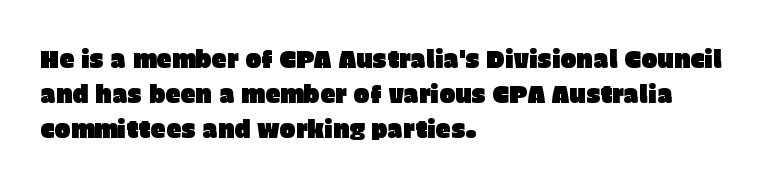
{"italic": "no", "underline": "no", "align": "left", "line_spacing": "normal", "line_spacing_ratio": 1.46, "letter_spacing": "normal", "letter_spacing_em": 0.0, "glyph_px": 24}
